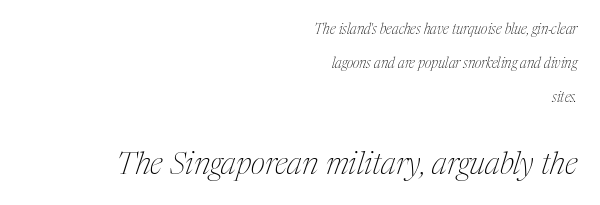
{"serif": "yes", "italic": "yes", "lean": "right", "slant_degrees": 17, "bold": "no", "weight": "thin", "width": "condensed", "stroke_contrast": "medium", "x_height": "medium", "monospaced": "no", "underline": "no", "align": "right", "line_spacing": "loose", "line_spacing_ratio": 2.43, "letter_spacing": "normal", "letter_spacing_em": 0.0, "larger_block": "second", "size_ratio": 2.21, "glyph_px": 31}
